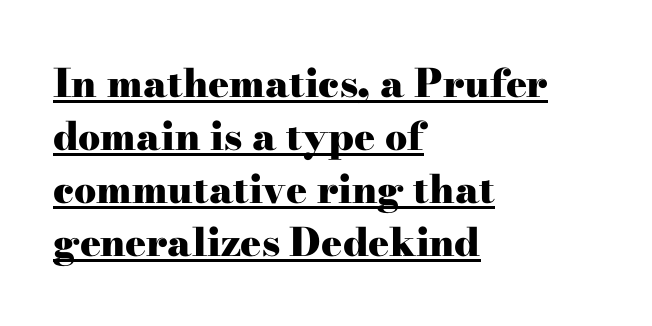
The image shows 39 px heavy, wide serif type, upright; set left-aligned, normal line spacing (1.36x), normal letter spacing, underlined; high stroke contrast and a small x-height.
